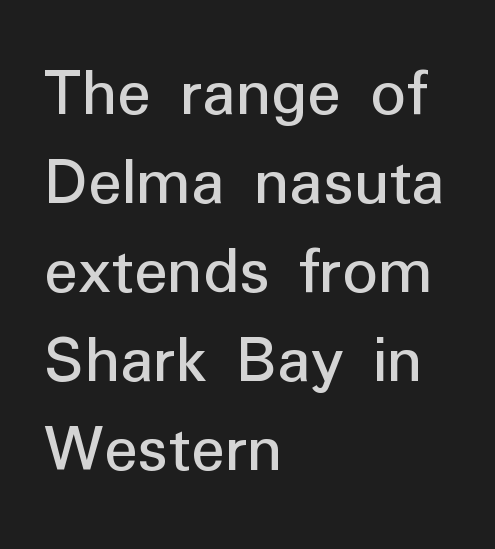
Q: Is the text bold? A: No.
Q: Is the text italic (slanted)? A: No, it is upright.
Q: Is the typeface a serif or a sans-serif typeface? A: Sans-serif.
Q: Is the text underlined? A: No.
Q: How is the paragraph aligned? A: Left-aligned.
Q: Is the spacing between letters normal or unusually wide? A: Normal.
Q: Is the spacing between lines tight, normal or loose? A: Normal.
Q: Width (condensed, normal, or wide)? A: Normal.
Q: Stroke contrast? A: Low.
Q: x-height? A: Medium.
Q: Monospaced? A: No.
